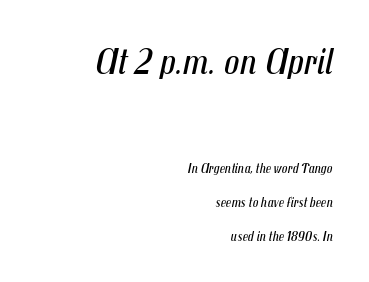
Quick note: italic. Bare-footed words on every line. A flush-right, rag-left setting is used for this passage. Character size in the leading block exceeds that of the trailing block.
